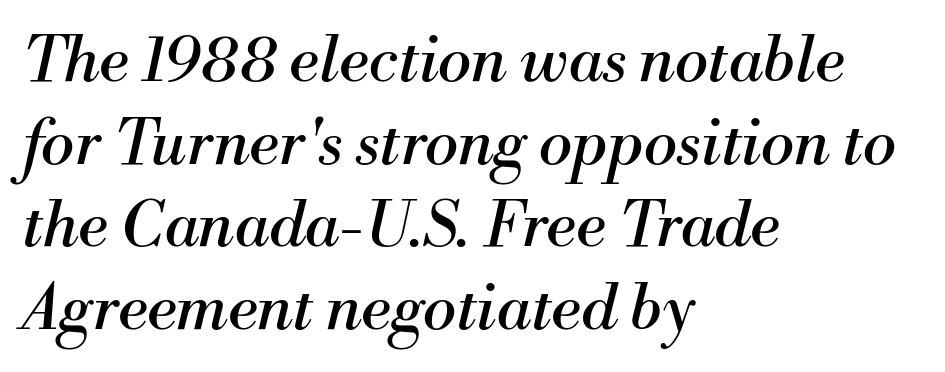
The image shows 63 px regular-weight serif type, italic (leaning right); set left-aligned, normal line spacing (1.31x), normal letter spacing, not underlined; medium stroke contrast and a small x-height.
